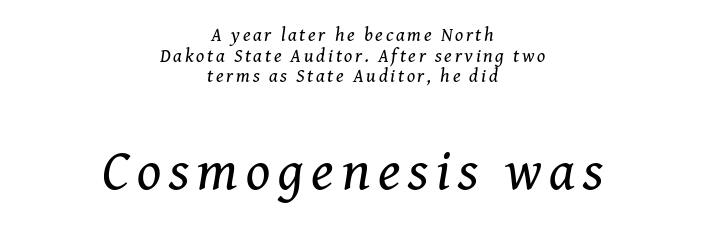
Q: Is the text bold? A: No.
Q: Is the text italic (slanted)? A: Yes, it leans right by about 8 degrees.
Q: Is the typeface a serif or a sans-serif typeface? A: Serif.
Q: Is the text underlined? A: No.
Q: How is the paragraph aligned? A: Centered.
Q: Is the spacing between lines tight, normal or loose? A: Tight.
Q: Which block of text is set in a larger size, the first (top) or the second (bottom)? A: The second (bottom) one.
Q: Width (condensed, normal, or wide)? A: Normal.
Q: Stroke contrast? A: Medium.
Q: x-height? A: Medium.
Q: Monospaced? A: No.
